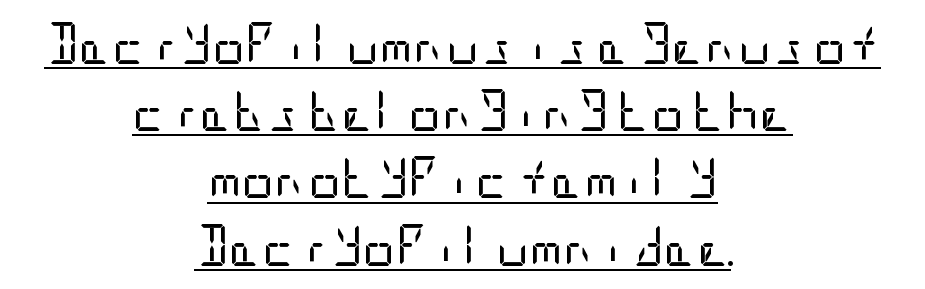
{"serif": "no", "italic": "no", "bold": "no", "weight": "regular", "width": "condensed", "stroke_contrast": "low", "x_height": "large", "underline": "yes", "align": "center", "line_spacing": "normal", "line_spacing_ratio": 1.64, "letter_spacing": "normal", "letter_spacing_em": 0.0, "glyph_px": 41}
